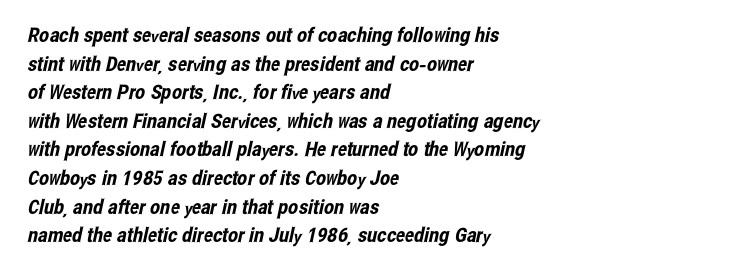
The image shows 20 px text type; set left-aligned, normal line spacing (1.43x), normal letter spacing, not underlined.
